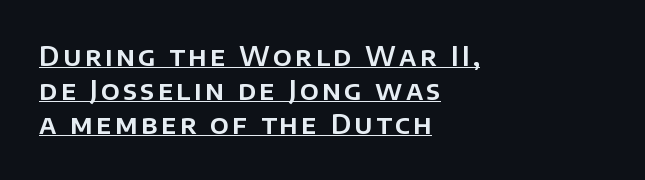
{"italic": "no", "underline": "yes", "align": "left", "line_spacing": "normal", "line_spacing_ratio": 1.31, "glyph_px": 26}
